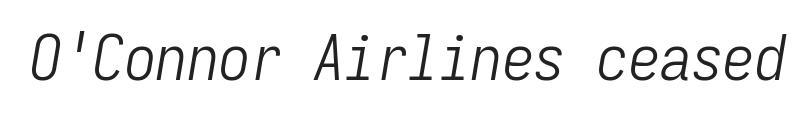
The image shows 63 px light, condensed type, italic (leaning right), monospaced; set normal letter spacing, not underlined; low stroke contrast and a medium x-height.
